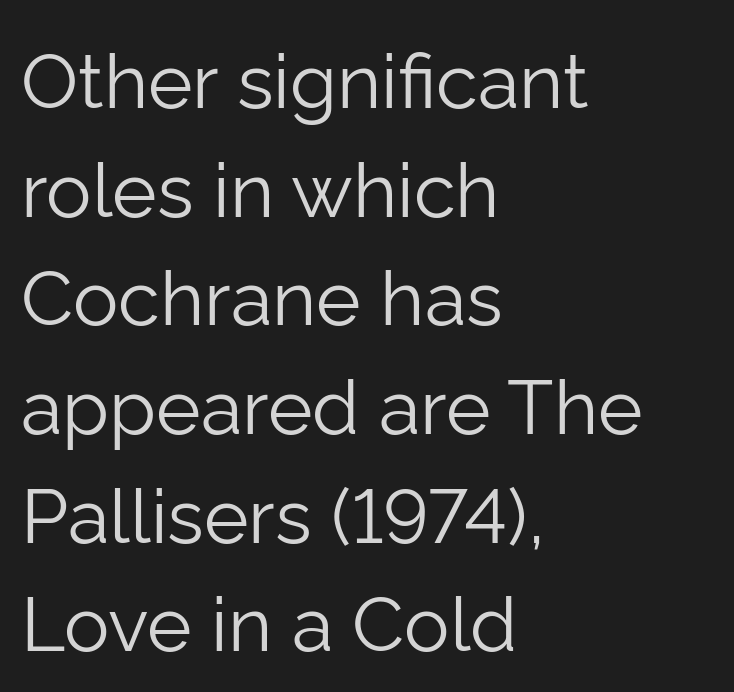
{"serif": "no", "italic": "no", "bold": "no", "weight": "light", "width": "normal", "stroke_contrast": "low", "x_height": "medium", "monospaced": "no", "underline": "no", "align": "left", "line_spacing": "normal", "line_spacing_ratio": 1.43, "letter_spacing": "normal", "letter_spacing_em": 0.0, "glyph_px": 76}
